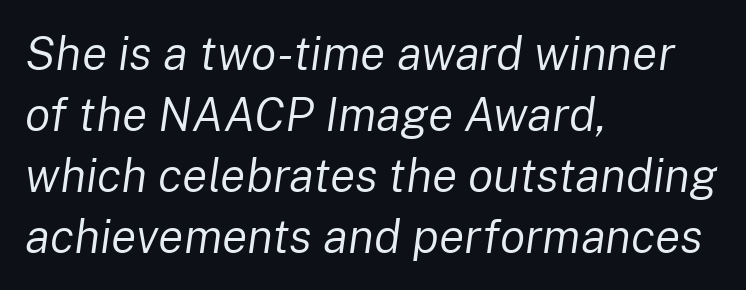
Normally led — the rows are evenly, conventionally spaced. Would a proofreader flag this as italicized? Yes. Where is the straight margin? On the left. This reads as an unemphasized weight, regular at the heaviest. The foot of each line stays bare and open.
